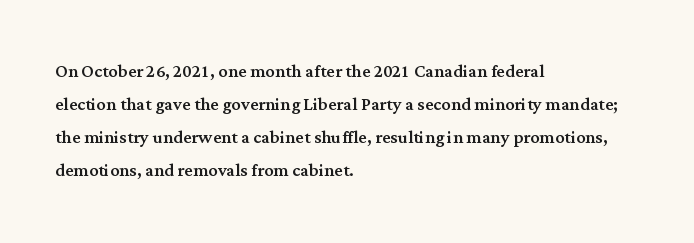
The image shows 23 px text type, upright; set left-aligned, normal line spacing (1.43x), normal letter spacing, not underlined.
